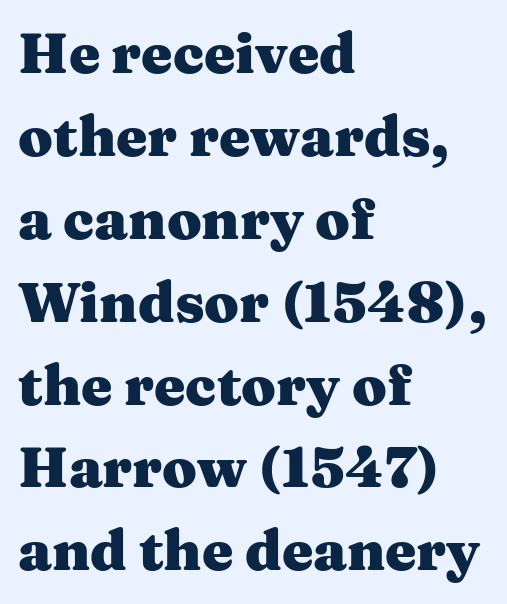
Q: Is the text bold? A: Yes.
Q: Is the text italic (slanted)? A: No, it is upright.
Q: Is the typeface a serif or a sans-serif typeface? A: Serif.
Q: Is the text underlined? A: No.
Q: How is the paragraph aligned? A: Left-aligned.
Q: Is the spacing between letters normal or unusually wide? A: Normal.
Q: Is the spacing between lines tight, normal or loose? A: Normal.
Q: Width (condensed, normal, or wide)? A: Wide.
Q: Stroke contrast? A: Medium.
Q: x-height? A: Medium.
Q: Monospaced? A: No.
